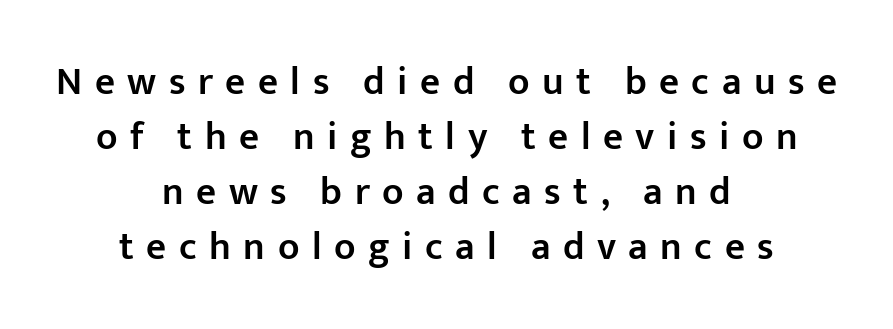
Q: Is the text bold? A: Semi-bold.
Q: Is the text italic (slanted)? A: No, it is upright.
Q: Is the typeface a serif or a sans-serif typeface? A: Sans-serif.
Q: Is the text underlined? A: No.
Q: How is the paragraph aligned? A: Centered.
Q: Is the spacing between letters normal or unusually wide? A: Unusually wide.
Q: Is the spacing between lines tight, normal or loose? A: Normal.
Q: Width (condensed, normal, or wide)? A: Normal.
Q: Stroke contrast? A: Low.
Q: x-height? A: Medium.
Q: Monospaced? A: No.
